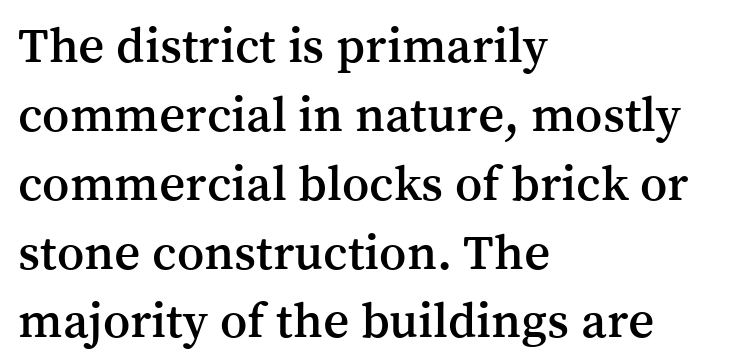
Q: Is the text italic (slanted)? A: No, it is upright.
Q: Is the typeface a serif or a sans-serif typeface? A: Serif.
Q: Is the text underlined? A: No.
Q: How is the paragraph aligned? A: Left-aligned.
Q: Is the spacing between letters normal or unusually wide? A: Normal.
Q: Is the spacing between lines tight, normal or loose? A: Normal.
Q: Width (condensed, normal, or wide)? A: Normal.
Q: Stroke contrast? A: Medium.
Q: x-height? A: Medium.
Q: Monospaced? A: No.
